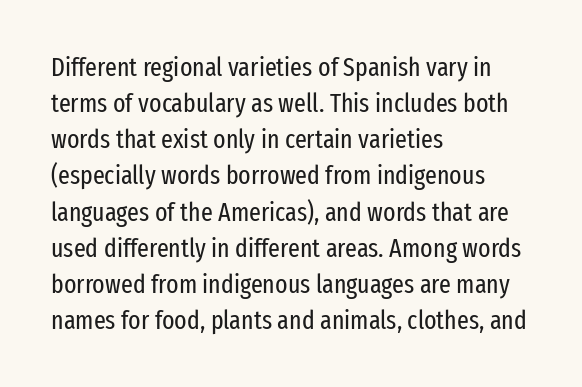
Teacher's note: observe the even left margin — that is flush-left alignment. Students, note that the glyphs here touch the page at normal intervals. Do the letters lean? They stand straight. Descenders hang freely into open space. Stem width sits at or under what a default text font uses.
